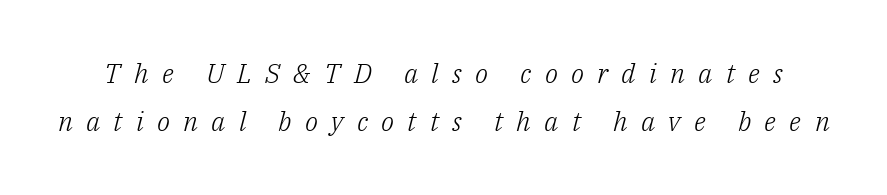
{"italic": "yes", "lean": "right", "slant_degrees": 14, "bold": "no", "underline": "no", "line_spacing_ratio": 1.78, "letter_spacing": "wide", "letter_spacing_em": 0.49, "glyph_px": 27}
